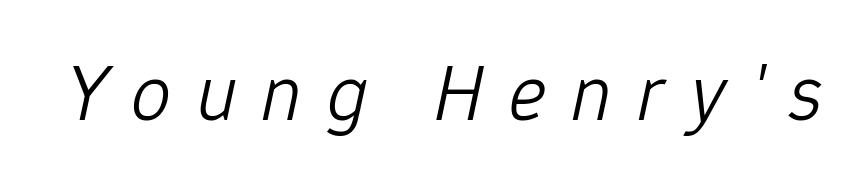
The image shows 80 px light type, italic (leaning right); set unusually wide letter spacing (+0.31 em), not underlined; low stroke contrast and a medium x-height.
